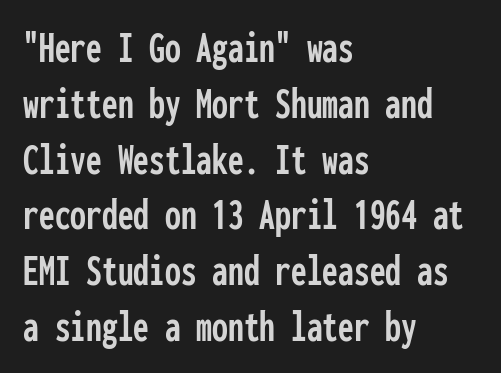
The passage shown is not underscored anywhere. Every stem runs plumb, perpendicular to the baseline. The passage shown is typed in a monospace face where columns stay perfectly aligned. The face used here is a sans, in the tradition of grotesques and geometrics. The compositor pushed each line to the left boundary.
